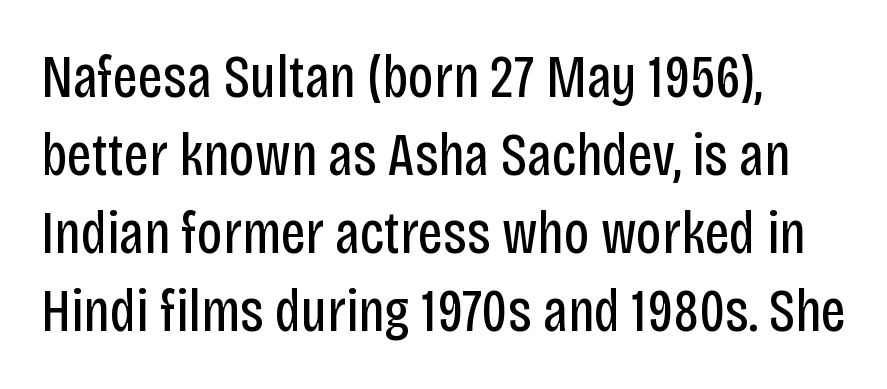
{"serif": "no", "italic": "no", "bold": "no", "weight": "regular", "width": "condensed", "stroke_contrast": "low", "x_height": "large", "monospaced": "no", "underline": "no", "align": "left", "line_spacing": "normal", "line_spacing_ratio": 1.3, "letter_spacing": "normal", "letter_spacing_em": 0.0, "glyph_px": 60}
